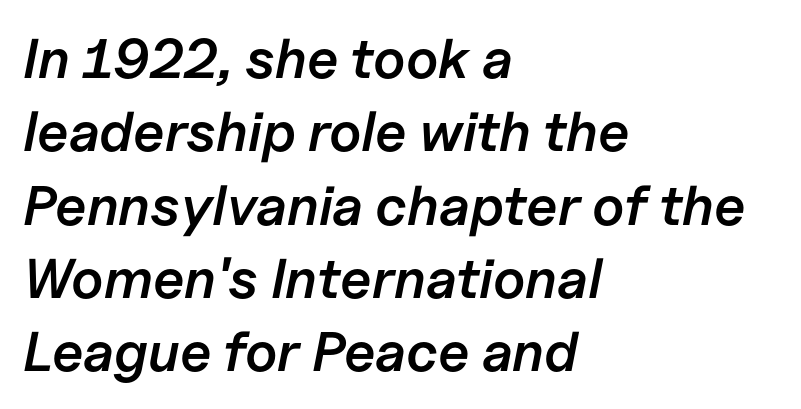
The image shows 56 px semibold type, italic (leaning right); set left-aligned, normal line spacing (1.31x), normal letter spacing, not underlined; low stroke contrast and a medium x-height.
